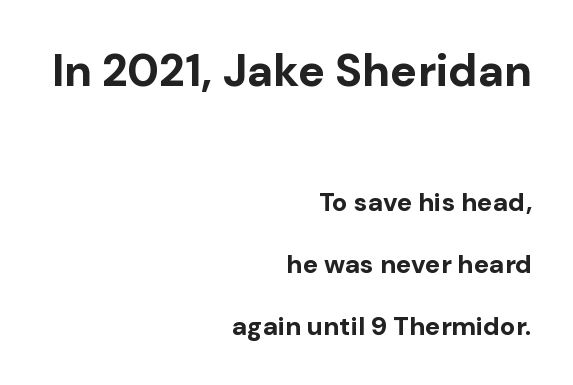
{"serif": "no", "italic": "no", "bold": "yes", "weight": "bold", "width": "normal", "stroke_contrast": "low", "x_height": "medium", "monospaced": "no", "underline": "no", "align": "right", "line_spacing": "loose", "line_spacing_ratio": 2.39, "letter_spacing": "normal", "letter_spacing_em": 0.0, "larger_block": "first", "size_ratio": 1.73, "glyph_px": 45}
